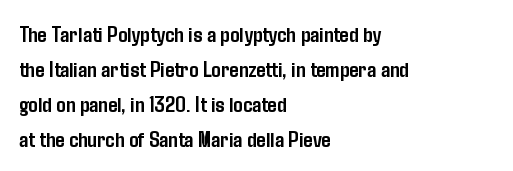
{"italic": "no", "bold": "yes", "underline": "no", "align": "left", "line_spacing": "normal", "line_spacing_ratio": 1.52, "letter_spacing": "normal", "letter_spacing_em": 0.0, "glyph_px": 23}
